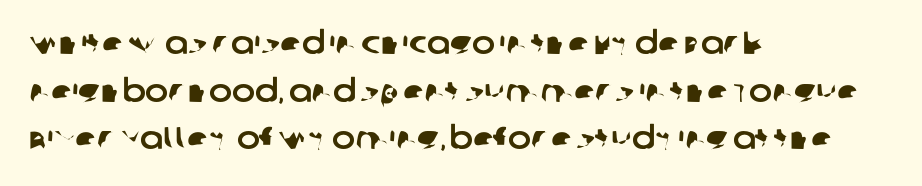
Q: Is the typeface a serif or a sans-serif typeface? A: Sans-serif.
Q: Is the text underlined? A: No.
Q: How is the paragraph aligned? A: Left-aligned.
Q: Is the spacing between letters normal or unusually wide? A: Normal.
Q: Is the spacing between lines tight, normal or loose? A: Normal.
Q: Width (condensed, normal, or wide)? A: Normal.
Q: Stroke contrast? A: Low.
Q: x-height? A: Large.
Q: Monospaced? A: No.
